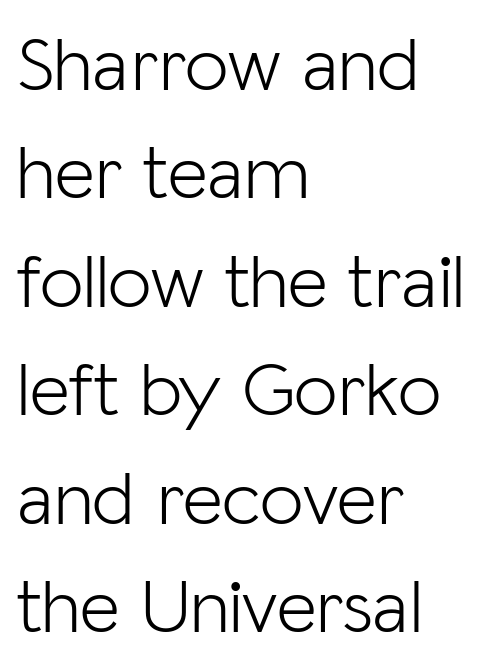
{"serif": "no", "italic": "no", "bold": "no", "weight": "light", "width": "normal", "stroke_contrast": "low", "x_height": "medium", "monospaced": "no", "underline": "no", "align": "left", "line_spacing": "normal", "line_spacing_ratio": 1.39, "letter_spacing": "normal", "letter_spacing_em": 0.0, "glyph_px": 78}
